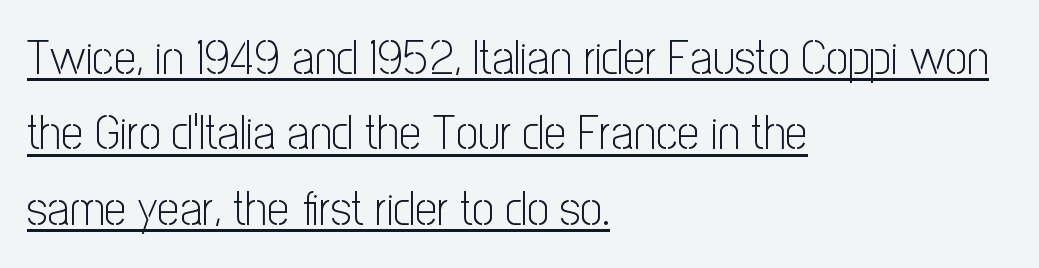
Posture: upright roman. This sample is left-justified, so line endings fall wherever the words run out. Compared with a typical body face, this is equally light or lighter still. The passage shown is typed in a proportional face where columns would drift. Glance below the letters and you will spot a drawn line. Is there much room between lines? A standard amount, neither cramped nor airy.
